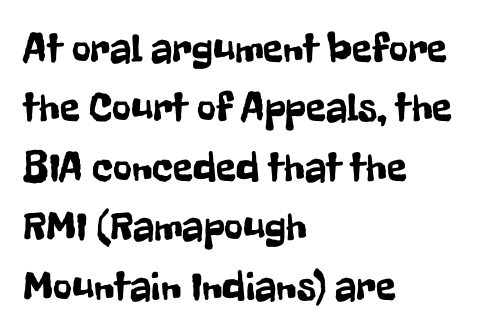
{"serif": "no", "italic": "no", "width": "condensed", "stroke_contrast": "low", "x_height": "medium", "monospaced": "no", "underline": "no", "align": "left", "line_spacing": "normal", "line_spacing_ratio": 1.45, "letter_spacing": "normal", "letter_spacing_em": 0.0, "glyph_px": 41}
